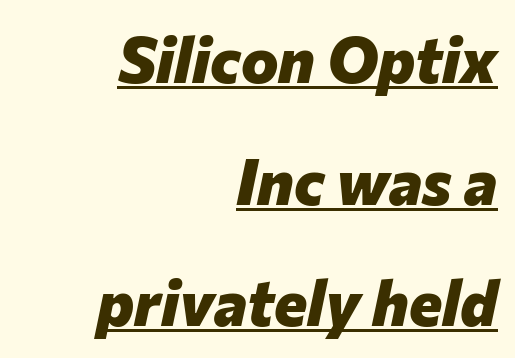
Q: Is the text bold? A: Yes.
Q: Is the text italic (slanted)? A: Yes, it leans right by about 12 degrees.
Q: Is the text underlined? A: Yes.
Q: How is the paragraph aligned? A: Right-aligned.
Q: Is the spacing between letters normal or unusually wide? A: Normal.
Q: Is the spacing between lines tight, normal or loose? A: Loose.
Q: Width (condensed, normal, or wide)? A: Normal.
Q: Stroke contrast? A: Low.
Q: x-height? A: Medium.
Q: Monospaced? A: No.
